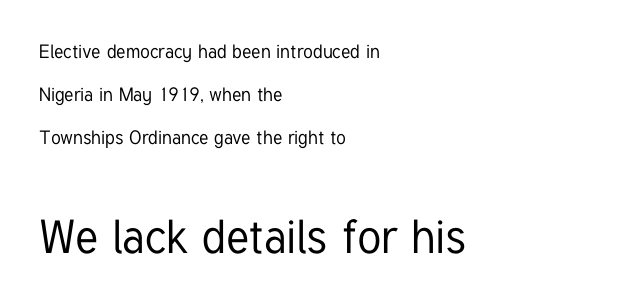
Character size in the trailing block exceeds that of the leading block. Here the glyphs are tracked normally, forming tight word shapes. The setting favours the left margin, as ordinary paragraphs usually do. Each letter keeps its own natural width here, so spacing adapts to shape. Designer's note — italics off, roman on.
